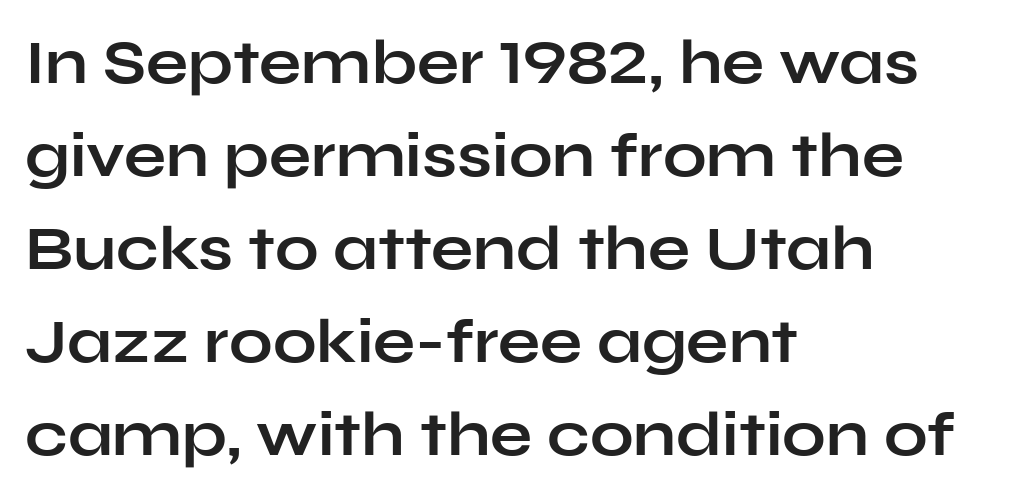
{"serif": "no", "italic": "no", "bold": "yes", "weight": "bold", "width": "wide", "stroke_contrast": "low", "x_height": "medium", "monospaced": "no", "underline": "no", "align": "left", "line_spacing": "normal", "line_spacing_ratio": 1.5, "letter_spacing": "normal", "letter_spacing_em": 0.0, "glyph_px": 62}
